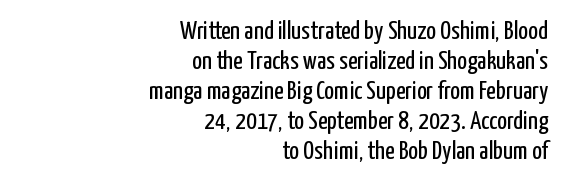
Tightly led — the rows are bunched. Check under the words: just untouched page. Default kerning and tracking; the words read as compact shapes. Does the copy run flush right? Yes — the right margin is perfectly even.
